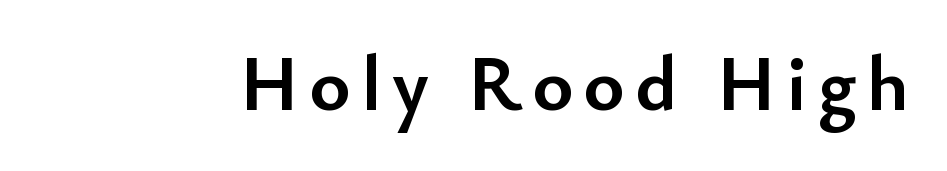
Q: Is the text bold? A: Yes.
Q: Is the text italic (slanted)? A: No, it is upright.
Q: Is the typeface a serif or a sans-serif typeface? A: Sans-serif.
Q: Is the text underlined? A: No.
Q: Width (condensed, normal, or wide)? A: Normal.
Q: Stroke contrast? A: Low.
Q: x-height? A: Small.
Q: Monospaced? A: No.
